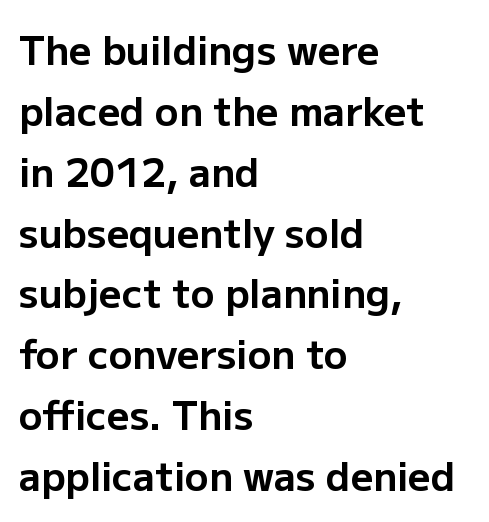
The image shows 39 px bold sans-serif type, upright; set left-aligned, normal line spacing (1.56x), normal letter spacing, not underlined; low stroke contrast and a medium x-height.
